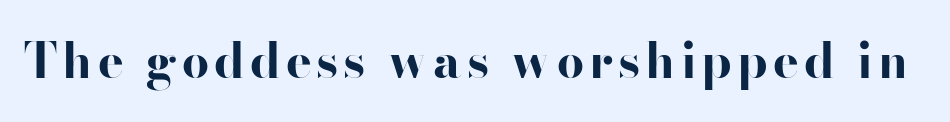
The image shows 48 px bold, wide sans-serif type, upright; set not underlined; high stroke contrast and a small x-height.
